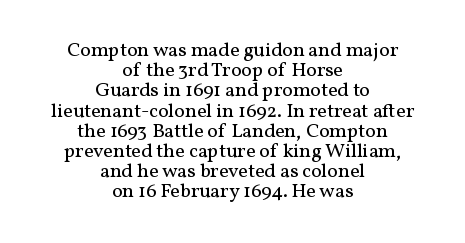
This block would grow much taller if given ordinary leading; it's compressed now. If you drew a line through each stem, it would be perfectly vertical. Alignment: centered. Honestly, there is no underline to notice here at all. Honestly, the letter spacing is just normal — you wouldn't notice it.
